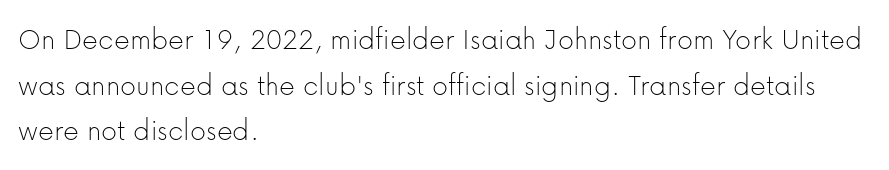
Q: Is the text bold? A: No.
Q: Is the text italic (slanted)? A: No, it is upright.
Q: Is the typeface a serif or a sans-serif typeface? A: Sans-serif.
Q: Is the text underlined? A: No.
Q: How is the paragraph aligned? A: Left-aligned.
Q: Is the spacing between letters normal or unusually wide? A: Normal.
Q: Is the spacing between lines tight, normal or loose? A: Normal.
Q: Width (condensed, normal, or wide)? A: Normal.
Q: Stroke contrast? A: Low.
Q: x-height? A: Medium.
Q: Monospaced? A: No.
